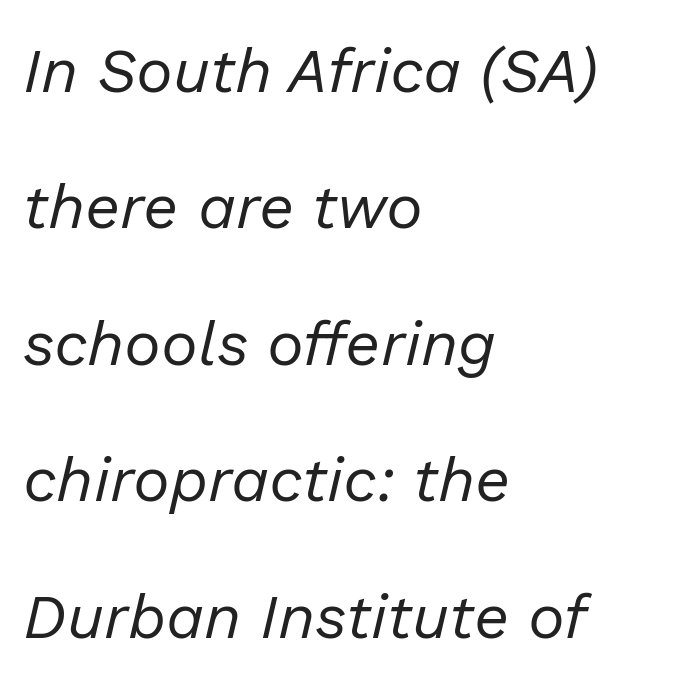
A typesetter would mark this as italic. Honestly, the letter spacing is just normal — you wouldn't notice it. The typesetter chose a ragged-right arrangement here. The font is comparable to plain body text, perhaps lighter. Letters rest on an invisible, unmarked baseline.
